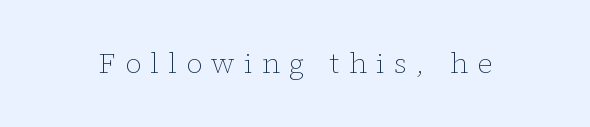
The face used here is proportionally spaced, like ordinary book or web type. Observe the wide spacing: letters keep a clear distance from each other. A typesetter would mark this as roman, not italic. Think standard paragraph weight, or any step lighter than that. Lines of text with bare space underneath.
